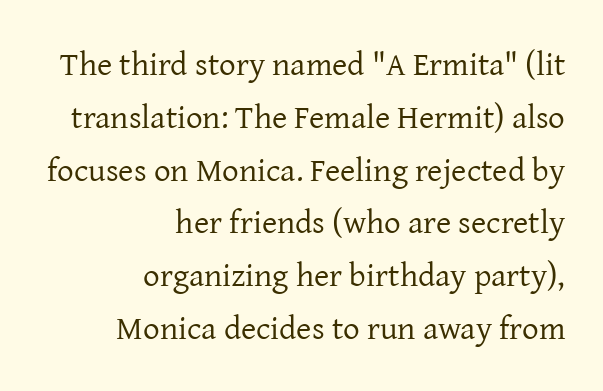
The image shows 33 px regular-weight serif type, upright; set right-aligned, normal line spacing (1.6x), normal letter spacing, not underlined; low stroke contrast and a medium x-height.
